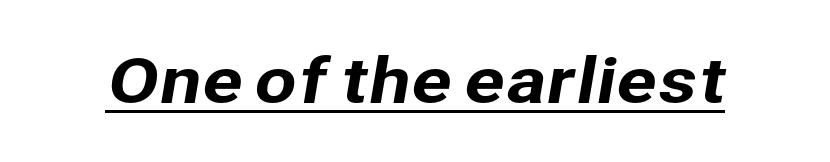
Q: Is the typeface a serif or a sans-serif typeface? A: Sans-serif.
Q: Is the text underlined? A: Yes.
Q: Is the spacing between letters normal or unusually wide? A: Normal.
Q: Width (condensed, normal, or wide)? A: Normal.
Q: Stroke contrast? A: Low.
Q: x-height? A: Medium.
Q: Monospaced? A: No.
